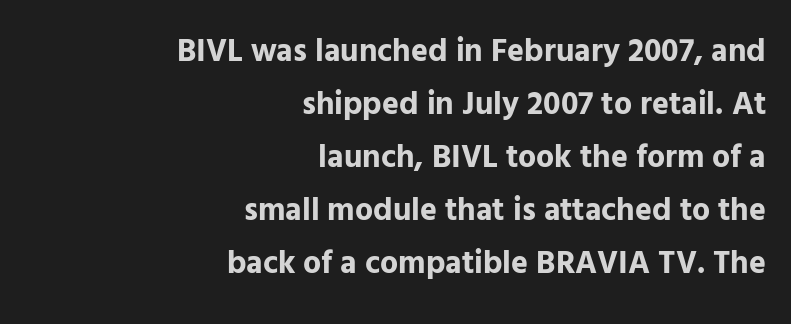
The image shows 32 px bold sans-serif type, upright; set right-aligned, normal line spacing (1.66x), normal letter spacing, not underlined; low stroke contrast and a medium x-height.
